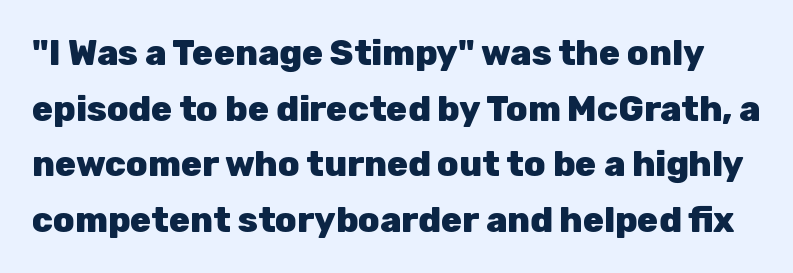
Q: Is the text bold? A: Yes.
Q: Is the text italic (slanted)? A: No, it is upright.
Q: Is the typeface a serif or a sans-serif typeface? A: Sans-serif.
Q: Is the text underlined? A: No.
Q: Is the spacing between letters normal or unusually wide? A: Normal.
Q: Is the spacing between lines tight, normal or loose? A: Normal.
Q: Width (condensed, normal, or wide)? A: Normal.
Q: Stroke contrast? A: Low.
Q: x-height? A: Medium.
Q: Monospaced? A: No.
